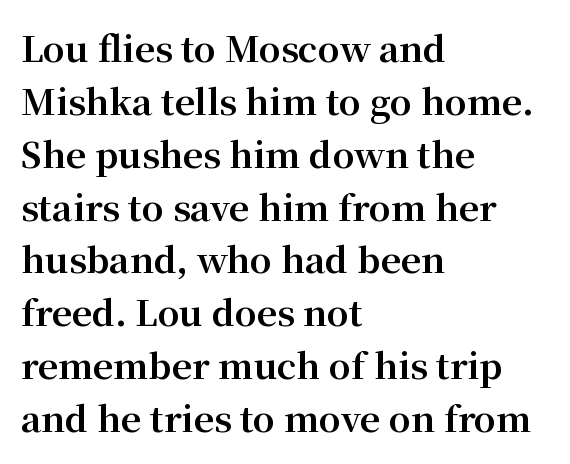
{"serif": "yes", "italic": "no", "bold": "yes", "weight": "bold", "width": "normal", "stroke_contrast": "medium", "x_height": "medium", "monospaced": "no", "underline": "no", "align": "left", "line_spacing": "normal", "line_spacing_ratio": 1.51, "letter_spacing": "normal", "letter_spacing_em": 0.0, "glyph_px": 35}
